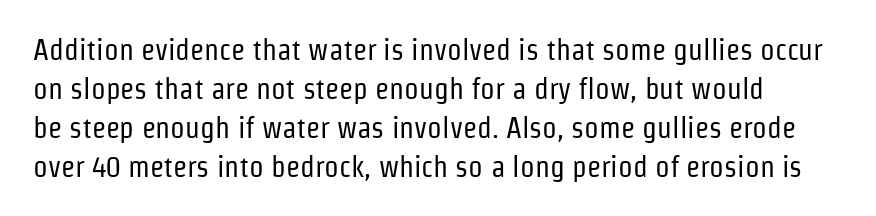
The image shows 29 px regular-weight, condensed sans-serif type, upright; set normal line spacing (1.34x), normal letter spacing, not underlined; low stroke contrast and a medium x-height.
